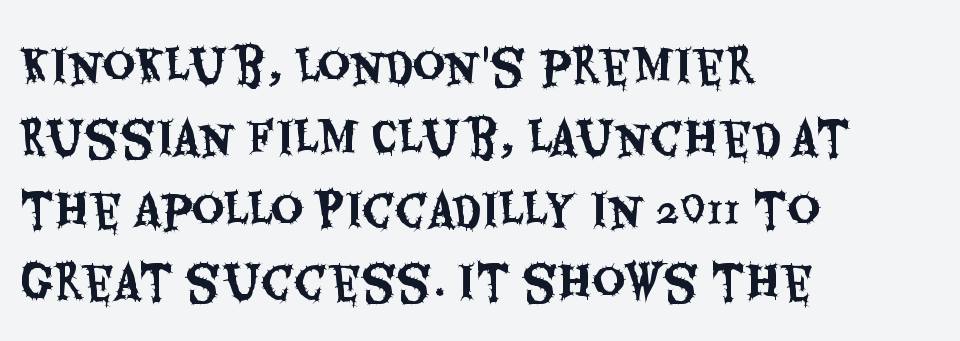
The image shows 45 px condensed sans-serif type, upright; set left-aligned, normal line spacing (1.6x), normal letter spacing, not underlined; medium stroke contrast and a large x-height.
